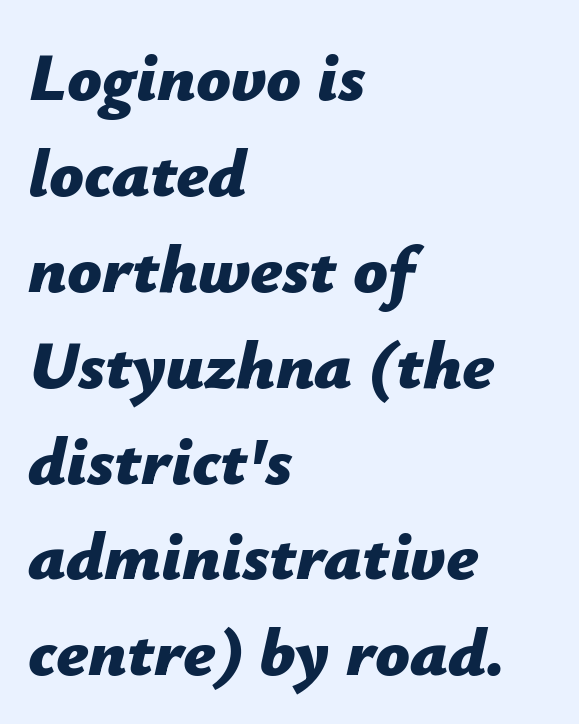
These lines stack with their left ends in a neat column. What stands out about the letter spacing? Nothing — it is the standard amount. The rendering uses natural spacing where letterforms have individual widths. Its strokes are broad and dark, the hallmark of bold type. Words float on clear page, feet unadorned.
